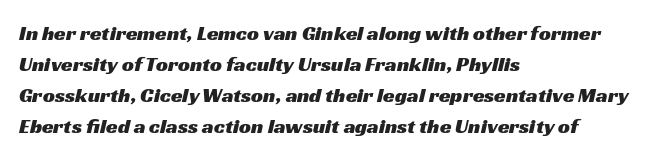
{"underline": "no", "align": "left", "line_spacing": "normal", "line_spacing_ratio": 1.48, "letter_spacing": "normal", "letter_spacing_em": 0.0, "glyph_px": 21}
